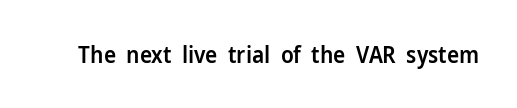
The image shows 23 px text type, upright; set normal letter spacing, not underlined.
